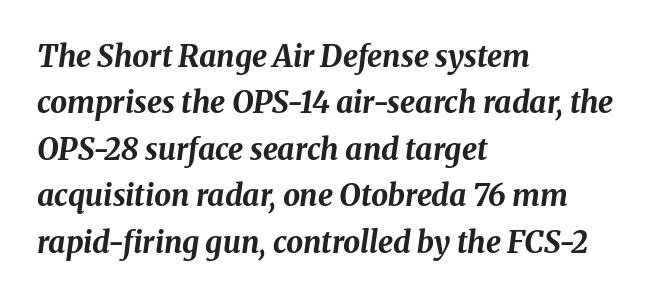
You'd pick this weight for a headline — it's a proper bold. Proportional: the letters do not fall into vertical columns. A bare baseline throughout the passage. The rendering uses a moderate line-height, typical for paragraphs. The passage shown has conventional tracking throughout.
